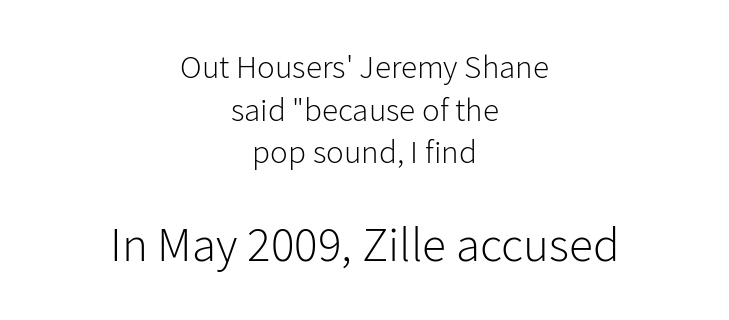
Q: Is the text bold? A: No.
Q: Is the text italic (slanted)? A: No, it is upright.
Q: Is the typeface a serif or a sans-serif typeface? A: Sans-serif.
Q: Is the text underlined? A: No.
Q: How is the paragraph aligned? A: Centered.
Q: Is the spacing between letters normal or unusually wide? A: Normal.
Q: Is the spacing between lines tight, normal or loose? A: Normal.
Q: Which block of text is set in a larger size, the first (top) or the second (bottom)? A: The second (bottom) one.
Q: Width (condensed, normal, or wide)? A: Normal.
Q: Stroke contrast? A: Low.
Q: x-height? A: Medium.
Q: Monospaced? A: No.
